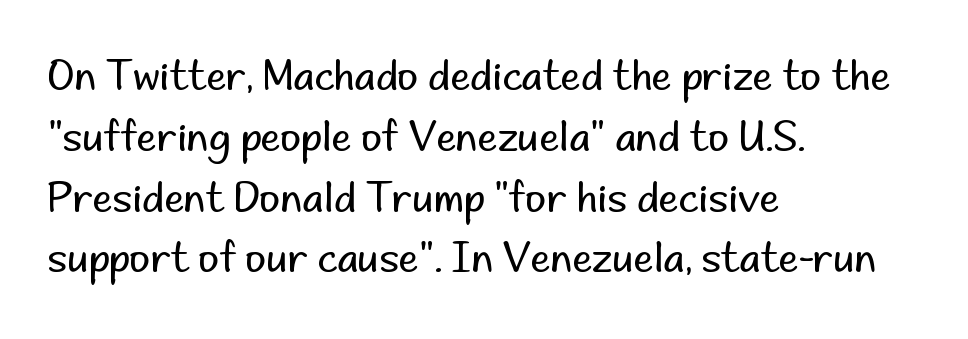
If you measured baseline to baseline, you'd find a middling distance. Is the type heavy? It reads as light-to-regular instead. The letters stand upright; this is a roman face. These lines are rendered in a variable-pitch font. The glyphs in this specimen are sans serif. No extra tracking has been applied to these lines.
